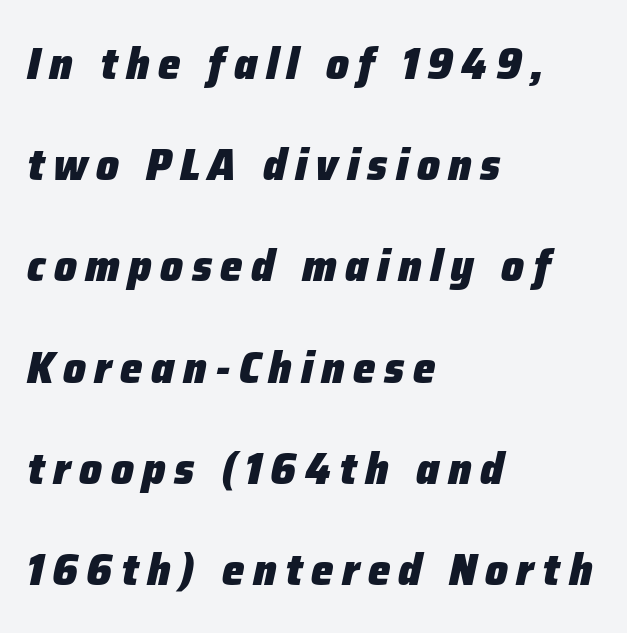
Has an underline been added? It has not. Looking at the ascenders, they clearly lean. Vertically, the passage feels expansive, rows floating well apart. This is heavy type, rendered in bold. Proportional: the letters do not fall into vertical columns. Does the copy run flush right? No — it runs flush left.
